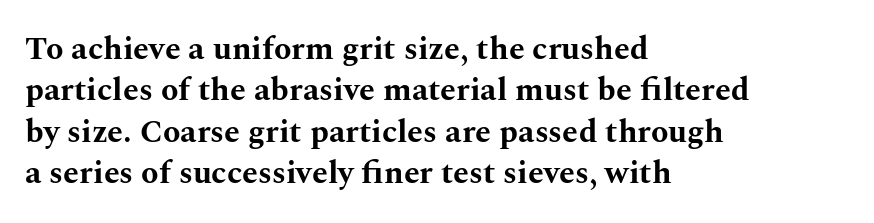
The image shows 32 px bold, wide serif type, upright; set left-aligned, normal line spacing (1.29x), normal letter spacing, not underlined; medium stroke contrast and a medium x-height.
